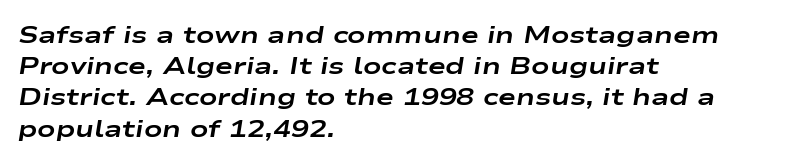
The image shows 24 px bold type, italic (leaning right); set left-aligned, normal line spacing (1.3x), normal letter spacing, not underlined.
